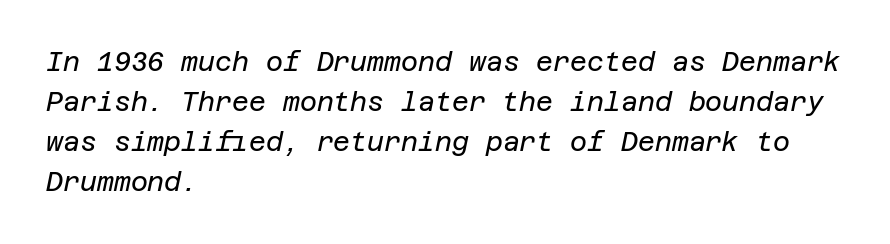
The rendering anchors every line to the left-hand side. Unmarked baselines from the first word to the last. The typesetting does not lean heavy: it is not bold. Observe the lean: these are italic letterforms. Whoever set this chose a conventional vertical rhythm.
